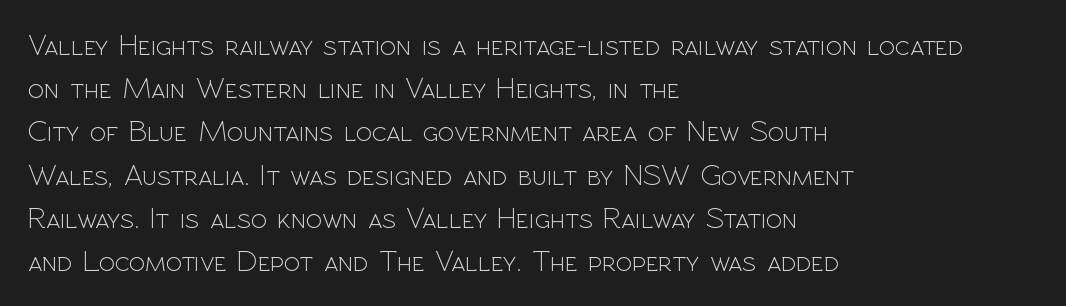
The strip under each line holds only bare page. These lines keep a tight, regular rhythm from letter to letter. Serif or sans? Sans — the stroke terminals are bare. In terms of leading, this rendering sits right in the middle. The typography opts for an upright posture over an oblique one.
